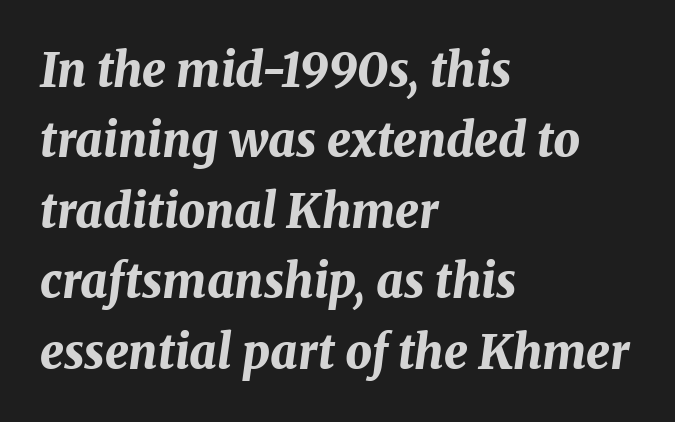
{"italic": "yes", "lean": "right", "slant_degrees": 8, "bold": "yes", "weight": "bold", "width": "normal", "stroke_contrast": "medium", "x_height": "medium", "monospaced": "no", "underline": "no", "align": "left", "line_spacing": "normal", "line_spacing_ratio": 1.5, "letter_spacing": "normal", "letter_spacing_em": 0.0, "glyph_px": 47}
